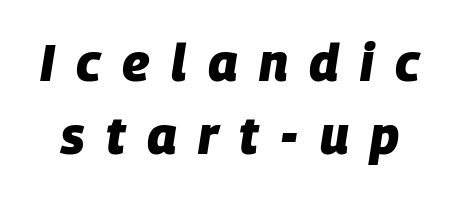
Quick note: italic. Its strokes are broad and dark, the hallmark of bold type. Glyph-to-glyph distance is far greater than everyday printed text. Nobody drew a line under any word here. A normal amount of white space separates one row of letters from the next. Varying glyph widths throughout — classic text-font behaviour.
